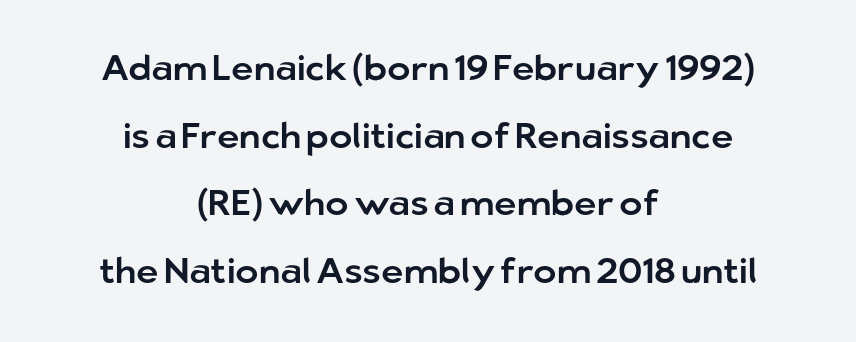
The image shows 35 px sans-serif type, upright; set centered, loose line spacing (1.93x), normal letter spacing, not underlined; low stroke contrast and a medium x-height.
